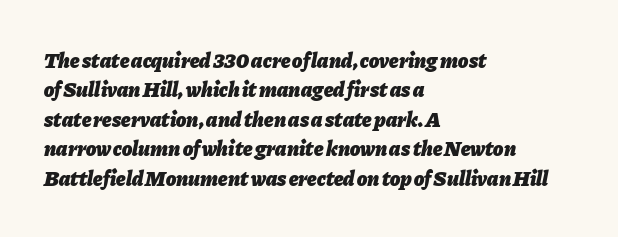
The image shows 21 px bold type, italic (leaning right); set left-aligned, normal line spacing (1.4x), normal letter spacing, not underlined.
